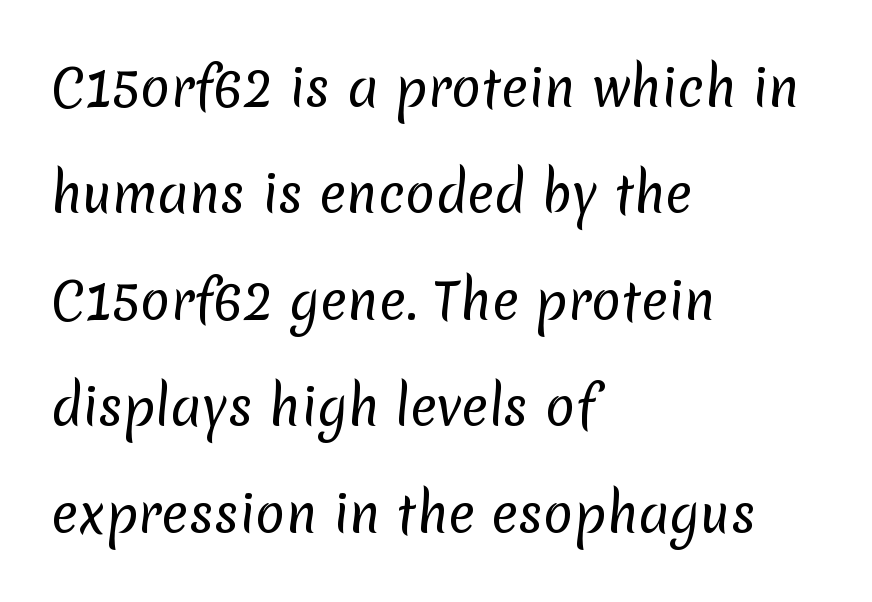
Q: Is the text bold? A: No.
Q: Is the typeface a serif or a sans-serif typeface? A: Sans-serif.
Q: Is the text underlined? A: No.
Q: How is the paragraph aligned? A: Left-aligned.
Q: Is the spacing between letters normal or unusually wide? A: Normal.
Q: Is the spacing between lines tight, normal or loose? A: Loose.
Q: Width (condensed, normal, or wide)? A: Normal.
Q: Stroke contrast? A: Low.
Q: x-height? A: Medium.
Q: Monospaced? A: No.
